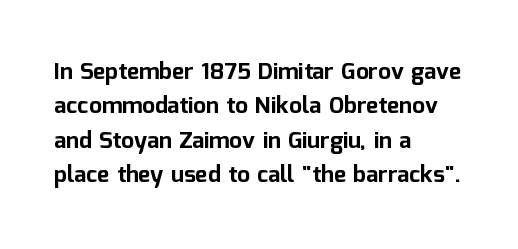
{"italic": "no", "bold": "yes", "underline": "no", "align": "left", "line_spacing": "normal", "line_spacing_ratio": 1.5, "letter_spacing": "normal", "letter_spacing_em": 0.0, "glyph_px": 23}
